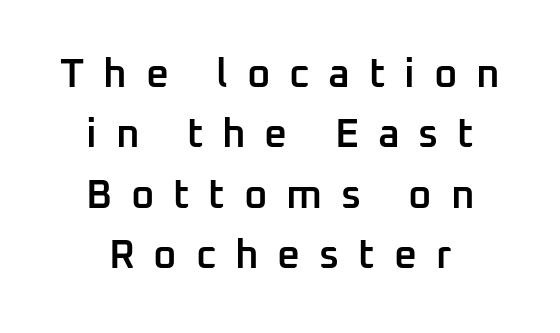
{"serif": "no", "italic": "no", "bold": "semi", "weight": "semibold", "width": "normal", "stroke_contrast": "low", "x_height": "medium", "monospaced": "no", "underline": "no", "line_spacing": "normal", "line_spacing_ratio": 1.51, "letter_spacing": "wide", "letter_spacing_em": 0.47, "glyph_px": 40}
